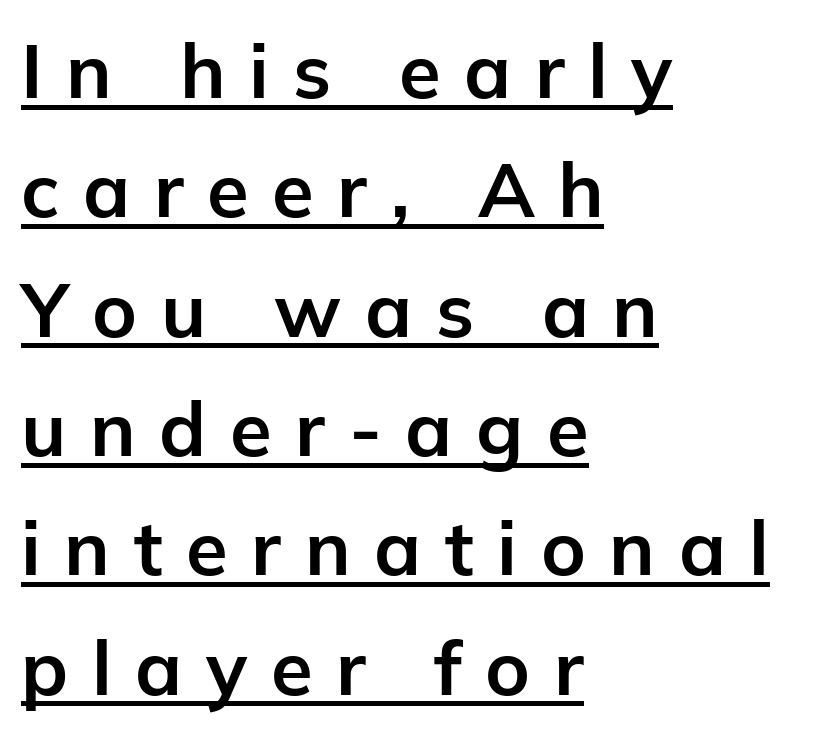
Q: Is the text bold? A: Yes.
Q: Is the text italic (slanted)? A: No, it is upright.
Q: Is the typeface a serif or a sans-serif typeface? A: Sans-serif.
Q: Is the text underlined? A: Yes.
Q: How is the paragraph aligned? A: Left-aligned.
Q: Is the spacing between letters normal or unusually wide? A: Unusually wide.
Q: Is the spacing between lines tight, normal or loose? A: Normal.
Q: Width (condensed, normal, or wide)? A: Normal.
Q: Stroke contrast? A: Low.
Q: x-height? A: Medium.
Q: Monospaced? A: No.
